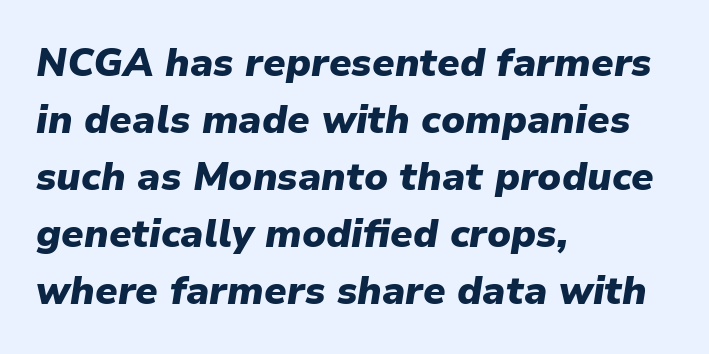
Bare-footed words on every line. You'd pick this weight for a headline — it's a proper bold. Each letter keeps its own natural width here, so spacing adapts to shape. The glyphs look as if they've been sheared to an angle. One-word summary of the alignment: left. The leading is moderate, giving the passage an even texture.
